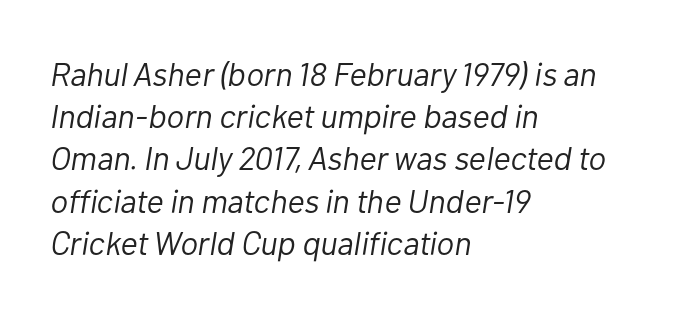
Q: Is the text bold? A: No.
Q: Is the text italic (slanted)? A: Yes, it leans right by about 10 degrees.
Q: Is the text underlined? A: No.
Q: How is the paragraph aligned? A: Left-aligned.
Q: Is the spacing between letters normal or unusually wide? A: Normal.
Q: Is the spacing between lines tight, normal or loose? A: Normal.
Q: Width (condensed, normal, or wide)? A: Normal.
Q: Stroke contrast? A: Low.
Q: x-height? A: Medium.
Q: Monospaced? A: No.
